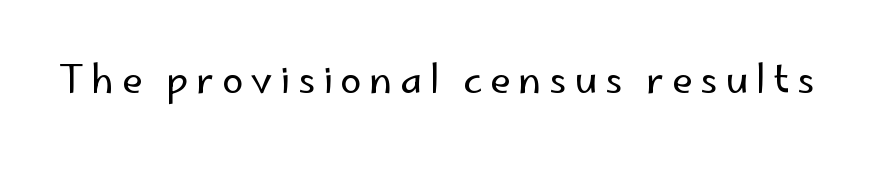
Q: Is the text bold? A: No.
Q: Is the text italic (slanted)? A: No, it is upright.
Q: Is the typeface a serif or a sans-serif typeface? A: Sans-serif.
Q: Is the text underlined? A: No.
Q: Is the spacing between letters normal or unusually wide? A: Unusually wide.
Q: Width (condensed, normal, or wide)? A: Normal.
Q: Stroke contrast? A: Low.
Q: x-height? A: Small.
Q: Monospaced? A: No.
